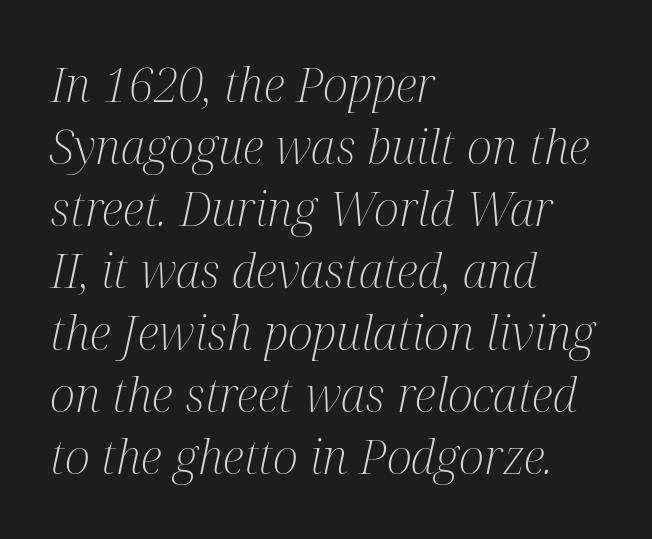
Q: Is the text bold? A: No.
Q: Is the text italic (slanted)? A: Yes, it leans right by about 12 degrees.
Q: Is the typeface a serif or a sans-serif typeface? A: Serif.
Q: Is the text underlined? A: No.
Q: How is the paragraph aligned? A: Left-aligned.
Q: Is the spacing between letters normal or unusually wide? A: Normal.
Q: Is the spacing between lines tight, normal or loose? A: Normal.
Q: Width (condensed, normal, or wide)? A: Condensed.
Q: Stroke contrast? A: Medium.
Q: x-height? A: Medium.
Q: Monospaced? A: No.
